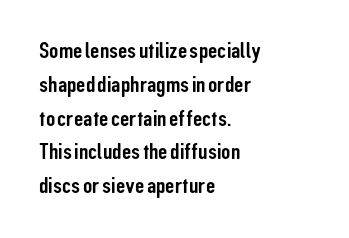
Left-aligned paragraph, ragged on the right. Compared with typical body copy, the letter spacing here is the same. A roman cut, with each character standing at attention. Baseline-to-baseline distance is the conventional proportion of letter height. The string is rendered with underlining switched off.
